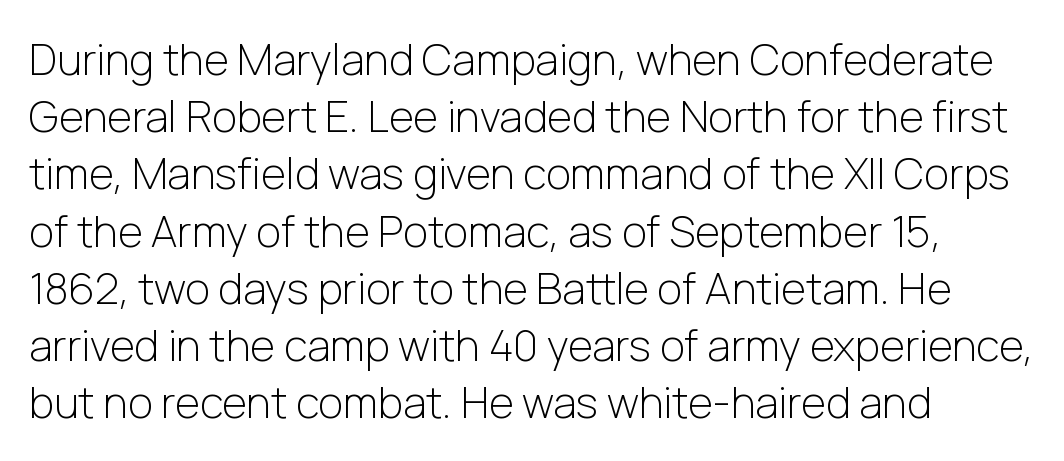
The image shows 43 px light sans-serif type, upright; set left-aligned, normal line spacing (1.33x), normal letter spacing, not underlined; low stroke contrast and a medium x-height.
